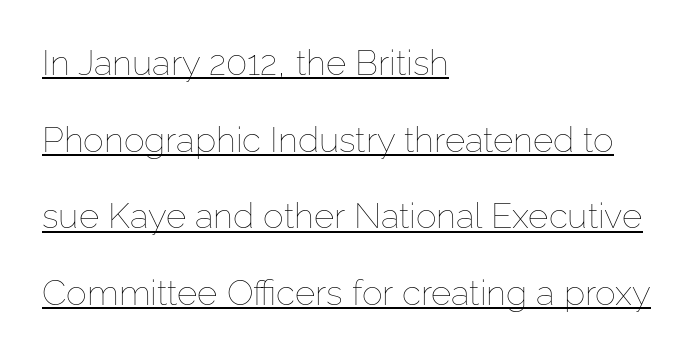
The image shows 35 px thin type, upright; set left-aligned, loose line spacing (2.19x), normal letter spacing, underlined; low stroke contrast and a medium x-height.
